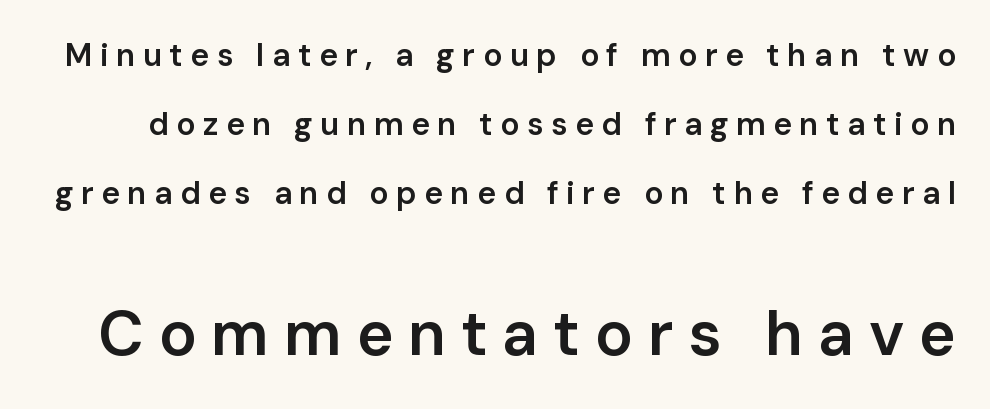
{"serif": "no", "italic": "no", "bold": "semi", "weight": "semibold", "width": "normal", "stroke_contrast": "low", "x_height": "medium", "monospaced": "no", "underline": "no", "line_spacing": "loose", "line_spacing_ratio": 2.16, "letter_spacing": "wide", "letter_spacing_em": 0.23, "larger_block": "second", "size_ratio": 1.97, "glyph_px": 63}
